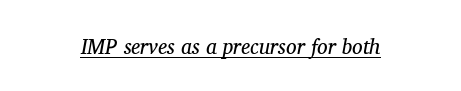
{"italic": "yes", "lean": "right", "slant_degrees": 11, "bold": "no", "underline": "yes", "letter_spacing": "normal", "letter_spacing_em": 0.0, "glyph_px": 21}
